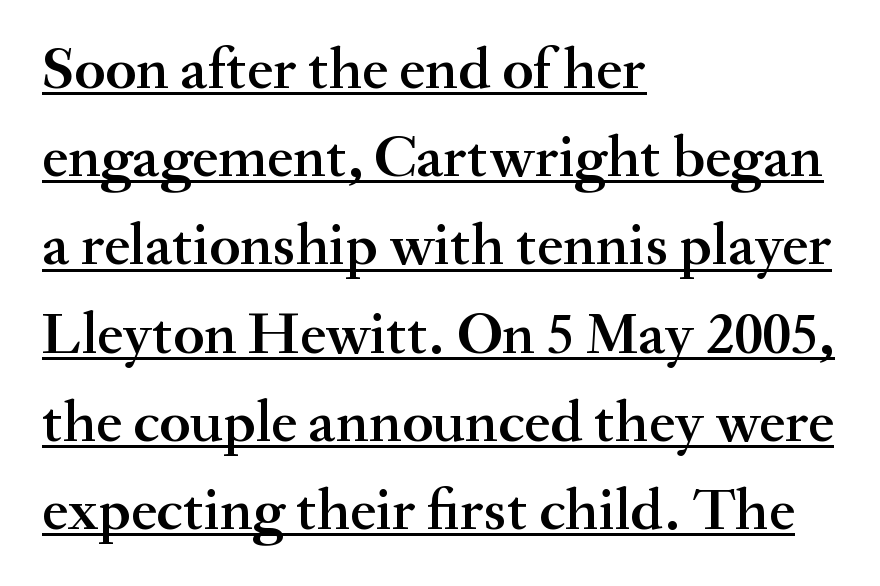
{"serif": "yes", "italic": "no", "bold": "semi", "weight": "semibold", "width": "normal", "stroke_contrast": "medium", "x_height": "small", "monospaced": "no", "underline": "yes", "align": "left", "line_spacing": "normal", "line_spacing_ratio": 1.47, "letter_spacing": "normal", "letter_spacing_em": 0.0, "glyph_px": 60}
